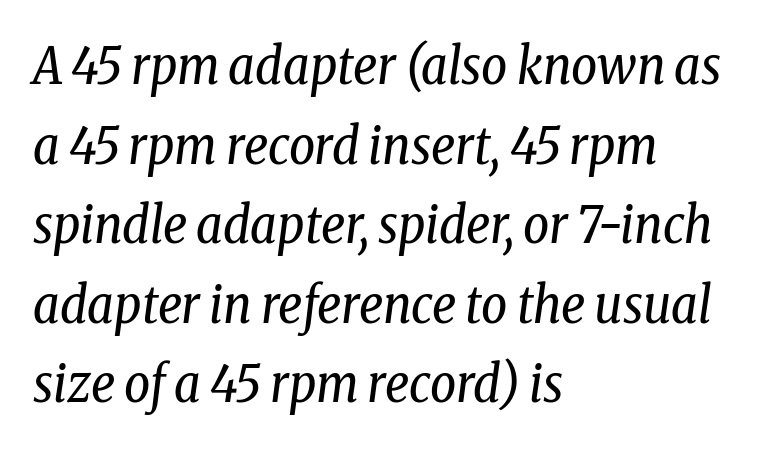
The image shows 51 px regular-weight, condensed serif type, italic (leaning right); set left-aligned, normal line spacing (1.56x), normal letter spacing, not underlined; low stroke contrast and a medium x-height.
